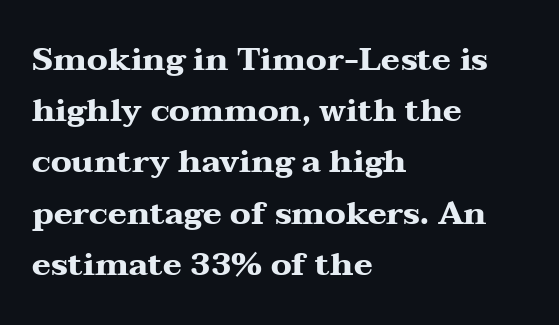
The image shows 32 px heavy, wide serif type, upright; set left-aligned, normal line spacing (1.6x), normal letter spacing, not underlined; medium stroke contrast and a medium x-height.
